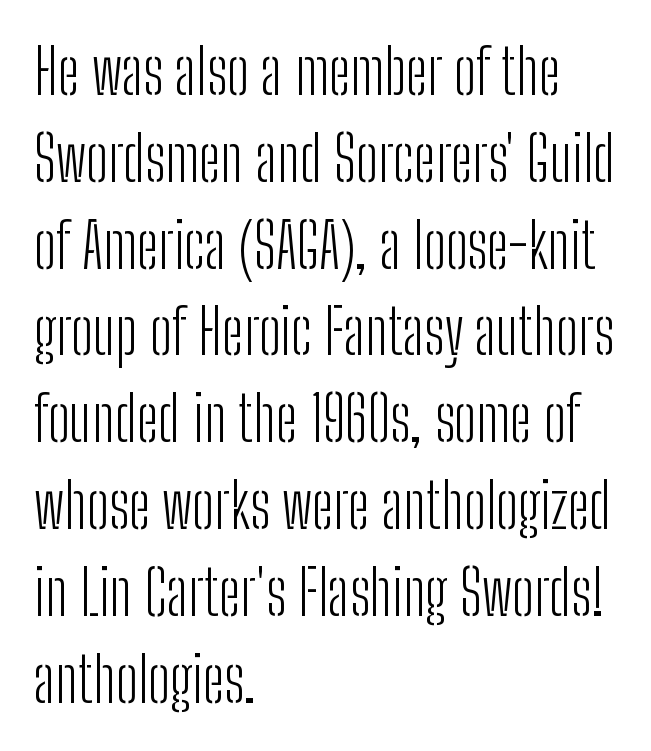
{"serif": "no", "italic": "no", "bold": "no", "weight": "light", "width": "condensed", "stroke_contrast": "low", "x_height": "medium", "monospaced": "no", "underline": "no", "align": "left", "line_spacing": "normal", "line_spacing_ratio": 1.4, "letter_spacing": "normal", "letter_spacing_em": 0.0, "glyph_px": 62}
